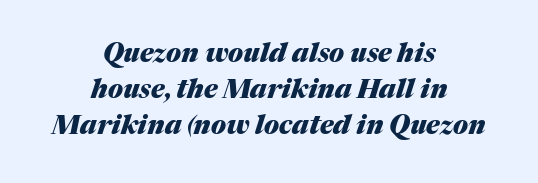
The image shows 26 px bold type, italic (leaning right); set centered, normal line spacing (1.38x), normal letter spacing, not underlined.
